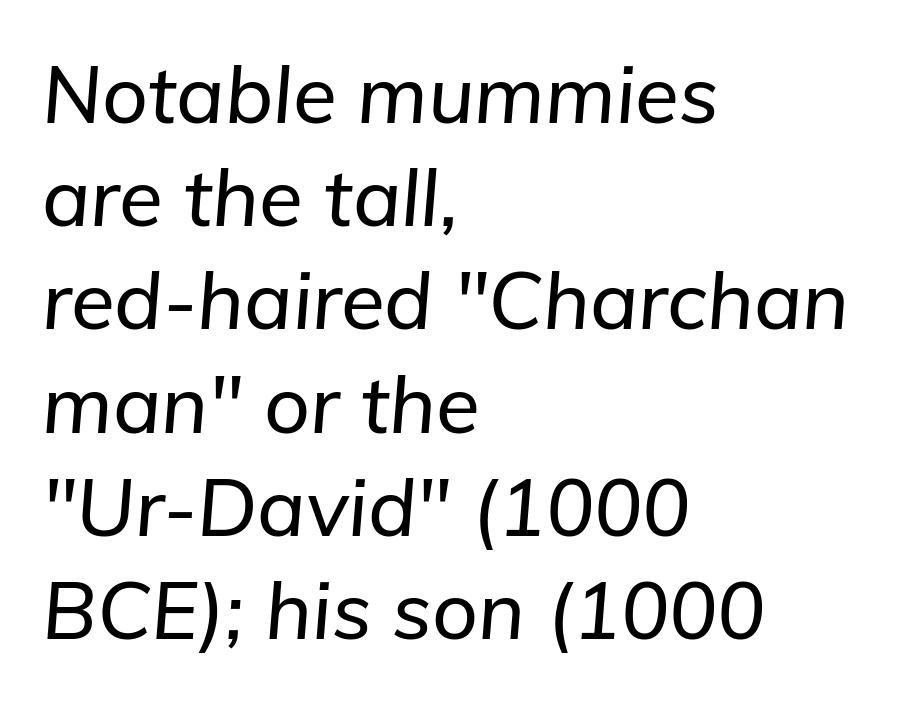
Italic? Definitely — the glyphs are oblique. Observe the ordinary spacing: letters are neighbours, not strangers. The vertical gap from one line to the next is medium. Honestly, there is no underline to notice here at all.
